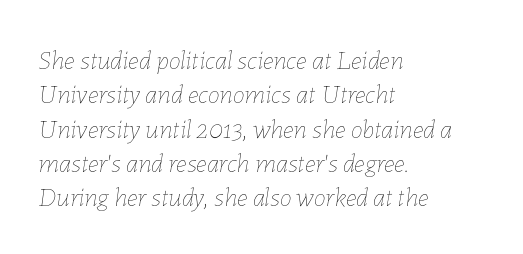
{"italic": "yes", "lean": "right", "slant_degrees": 7, "bold": "no", "underline": "no", "align": "left", "line_spacing": "normal", "line_spacing_ratio": 1.27, "letter_spacing": "normal", "letter_spacing_em": 0.0, "glyph_px": 27}
